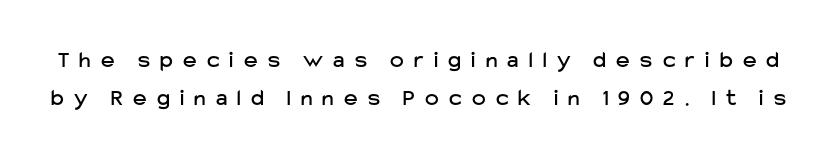
{"italic": "no", "underline": "no", "line_spacing": "normal", "line_spacing_ratio": 1.67, "letter_spacing": "wide", "letter_spacing_em": 0.45, "glyph_px": 23}
